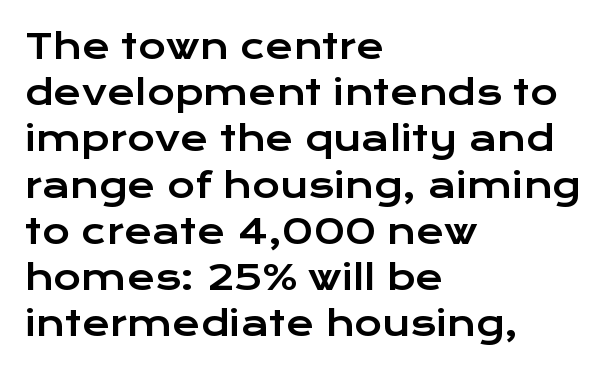
{"serif": "no", "italic": "no", "width": "wide", "stroke_contrast": "low", "x_height": "medium", "monospaced": "no", "underline": "no", "align": "left", "line_spacing": "normal", "line_spacing_ratio": 1.36, "letter_spacing": "normal", "letter_spacing_em": 0.0, "glyph_px": 34}
